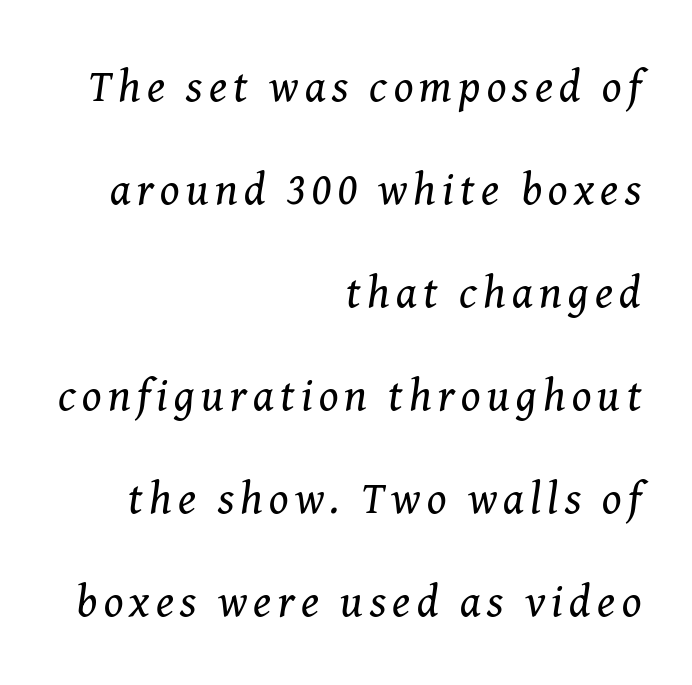
Q: Is the text bold? A: No.
Q: Is the text italic (slanted)? A: Yes, it leans right by about 8 degrees.
Q: Is the typeface a serif or a sans-serif typeface? A: Serif.
Q: Is the text underlined? A: No.
Q: How is the paragraph aligned? A: Right-aligned.
Q: Is the spacing between lines tight, normal or loose? A: Loose.
Q: Width (condensed, normal, or wide)? A: Normal.
Q: Stroke contrast? A: Medium.
Q: x-height? A: Medium.
Q: Monospaced? A: No.
